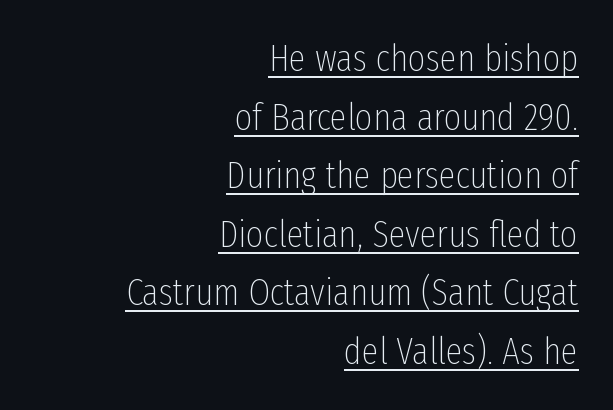
The image shows 38 px thin, condensed sans-serif type, upright; set right-aligned, normal line spacing (1.54x), normal letter spacing, underlined; low stroke contrast and a medium x-height.
